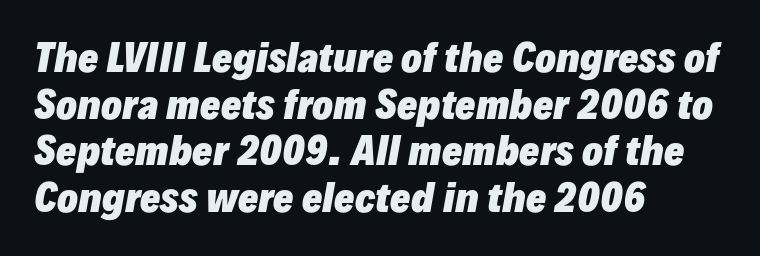
{"italic": "yes", "lean": "right", "slant_degrees": 10, "bold": "yes", "weight": "heavy", "width": "normal", "stroke_contrast": "low", "x_height": "medium", "monospaced": "no", "underline": "no", "align": "left", "line_spacing_ratio": 1.23, "letter_spacing": "normal", "letter_spacing_em": 0.0, "glyph_px": 38}
